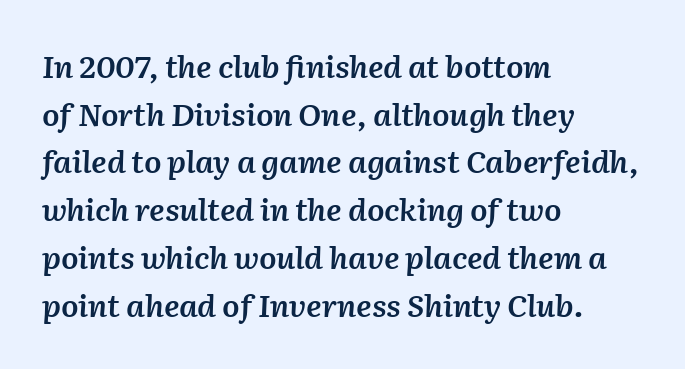
Q: Is the text bold? A: Semi-bold.
Q: Is the text italic (slanted)? A: Yes, it leans right by about 2 degrees.
Q: Is the text underlined? A: No.
Q: How is the paragraph aligned? A: Left-aligned.
Q: Is the spacing between letters normal or unusually wide? A: Normal.
Q: Is the spacing between lines tight, normal or loose? A: Normal.
Q: Width (condensed, normal, or wide)? A: Normal.
Q: Stroke contrast? A: Medium.
Q: x-height? A: Medium.
Q: Monospaced? A: No.
